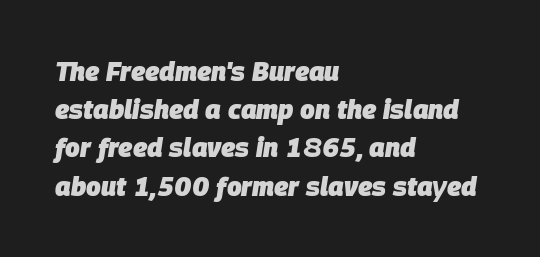
The image shows 26 px bold type, italic (leaning right); set left-aligned, normal line spacing (1.47x), normal letter spacing, not underlined.
